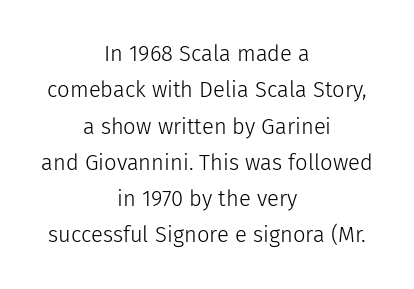
Q: Is the text bold? A: No.
Q: Is the text italic (slanted)? A: No, it is upright.
Q: Is the text underlined? A: No.
Q: How is the paragraph aligned? A: Centered.
Q: Is the spacing between letters normal or unusually wide? A: Normal.
Q: Is the spacing between lines tight, normal or loose? A: Normal.
